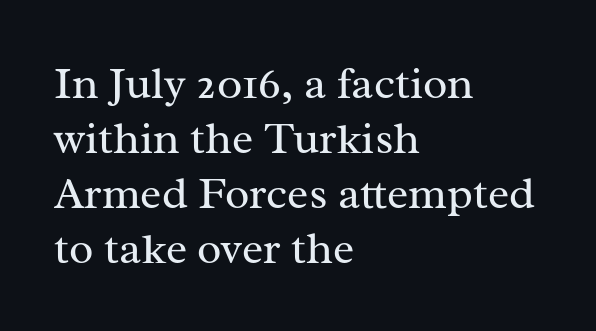
Do the characters align in a grid? No, the font is proportional. The paragraph shown leans on its left margin. The words here are not underlined. Words appear dense and cohesive because spacing is normal.
